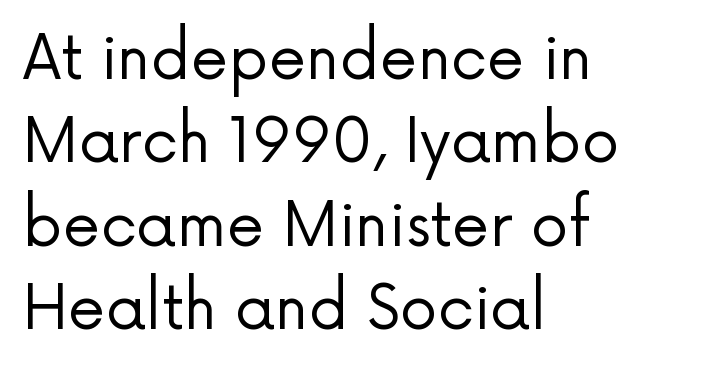
Q: Is the text bold? A: No.
Q: Is the text italic (slanted)? A: No, it is upright.
Q: Is the typeface a serif or a sans-serif typeface? A: Sans-serif.
Q: Is the text underlined? A: No.
Q: How is the paragraph aligned? A: Left-aligned.
Q: Is the spacing between letters normal or unusually wide? A: Normal.
Q: Is the spacing between lines tight, normal or loose? A: Normal.
Q: Width (condensed, normal, or wide)? A: Normal.
Q: Stroke contrast? A: Low.
Q: x-height? A: Medium.
Q: Monospaced? A: No.
